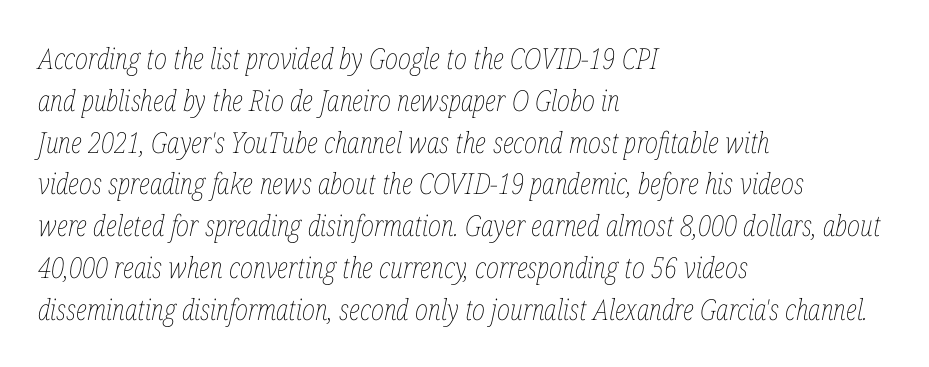
Q: Is the text bold? A: No.
Q: Is the text italic (slanted)? A: Yes, it leans right by about 12 degrees.
Q: Is the text underlined? A: No.
Q: How is the paragraph aligned? A: Left-aligned.
Q: Is the spacing between letters normal or unusually wide? A: Normal.
Q: Is the spacing between lines tight, normal or loose? A: Normal.
Q: Width (condensed, normal, or wide)? A: Condensed.
Q: Stroke contrast? A: Low.
Q: x-height? A: Medium.
Q: Monospaced? A: No.
